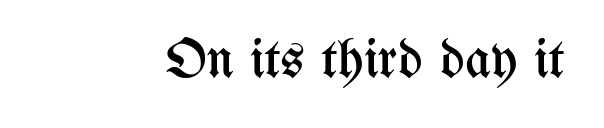
These lines were composed using upright roman letters. Honestly, there is no underline to notice here at all. Does extra space separate the letters? No, they use regular spacing. This reads as an unemphasized weight, regular at the heaviest. Spacing verdict: proportional, widths tailored to each character.
